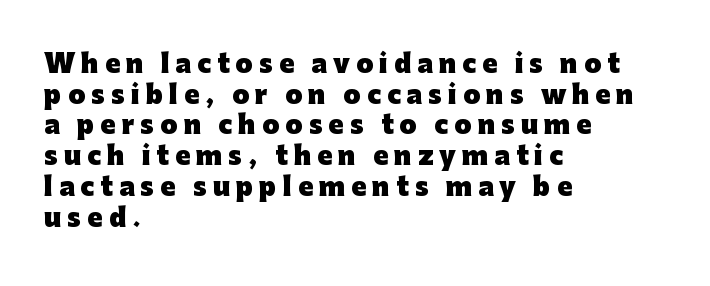
Leftover space on each line is placed entirely after the last word. These lines were composed using upright roman letters. Letter spacing: wide. In terms of weight, the rendering is a true, heavy bold. Nobody drew a line under any word here.
